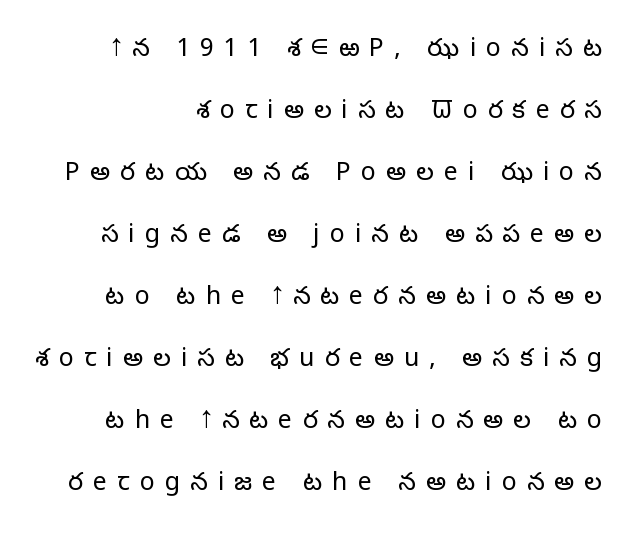
The image shows 25 px text type, upright; set loose line spacing (2.48x), unusually wide letter spacing (+0.4 em), not underlined.
